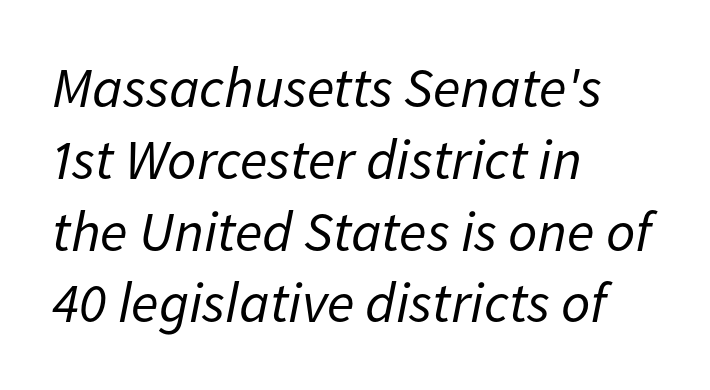
Q: Is the text bold? A: No.
Q: Is the text italic (slanted)? A: Yes, it leans right by about 11 degrees.
Q: Is the text underlined? A: No.
Q: How is the paragraph aligned? A: Left-aligned.
Q: Is the spacing between letters normal or unusually wide? A: Normal.
Q: Is the spacing between lines tight, normal or loose? A: Normal.
Q: Width (condensed, normal, or wide)? A: Normal.
Q: Stroke contrast? A: Low.
Q: x-height? A: Medium.
Q: Monospaced? A: No.
